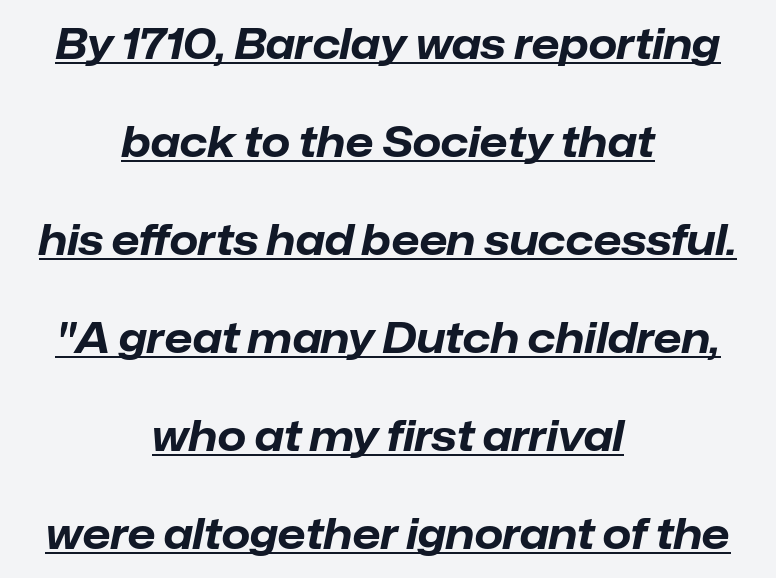
Q: Is the text bold? A: Yes.
Q: Is the text italic (slanted)? A: Yes, it leans right by about 12 degrees.
Q: Is the text underlined? A: Yes.
Q: How is the paragraph aligned? A: Centered.
Q: Is the spacing between letters normal or unusually wide? A: Normal.
Q: Is the spacing between lines tight, normal or loose? A: Loose.
Q: Width (condensed, normal, or wide)? A: Normal.
Q: Stroke contrast? A: Low.
Q: x-height? A: Medium.
Q: Monospaced? A: No.
